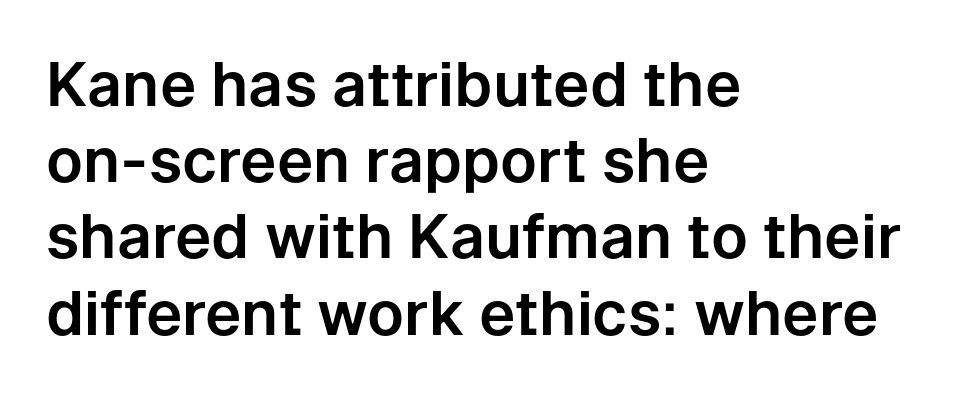
{"serif": "no", "italic": "no", "width": "normal", "stroke_contrast": "low", "x_height": "medium", "monospaced": "no", "underline": "no", "align": "left", "line_spacing": "normal", "line_spacing_ratio": 1.25, "letter_spacing": "normal", "letter_spacing_em": 0.0, "glyph_px": 61}
